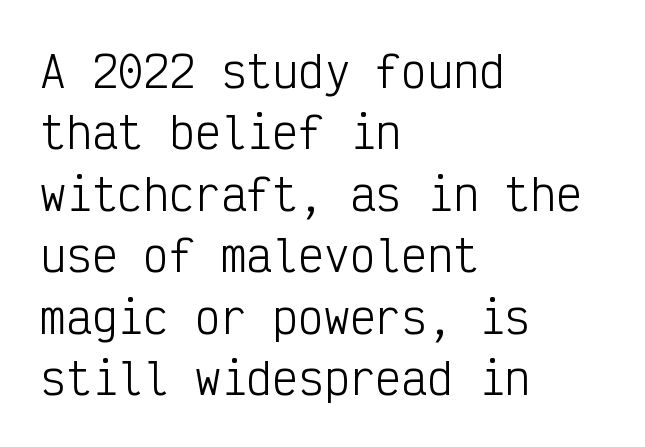
Each stroke keeps to a modest, everyday thickness or less. How are the letters spaced? Ordinarily, with no added tracking. This sample uses an upright cut, with every glyph sitting square on the baseline. This block has exactly the height ordinary leading produces. The foot of each line stays bare and open.
